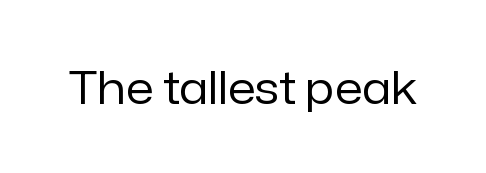
Look at the tracking — it's just the regular setting, nothing added. To sum up the face: it is a sans, with no serifs. Varying glyph widths throughout — classic text-font behaviour. Weight class: somewhere from thin through regular. Lines of text with bare space underneath.
